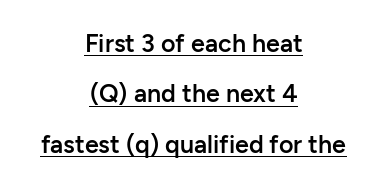
The image shows 25 px text type, upright; set centered, loose line spacing (2.02x), normal letter spacing, underlined.
